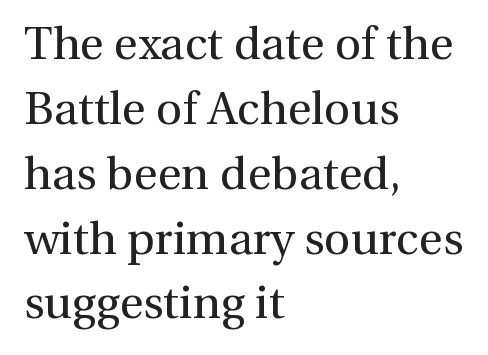
Q: Is the text bold? A: No.
Q: Is the text italic (slanted)? A: No, it is upright.
Q: Is the typeface a serif or a sans-serif typeface? A: Serif.
Q: Is the text underlined? A: No.
Q: How is the paragraph aligned? A: Left-aligned.
Q: Is the spacing between letters normal or unusually wide? A: Normal.
Q: Is the spacing between lines tight, normal or loose? A: Normal.
Q: Width (condensed, normal, or wide)? A: Normal.
Q: x-height? A: Medium.
Q: Monospaced? A: No.
